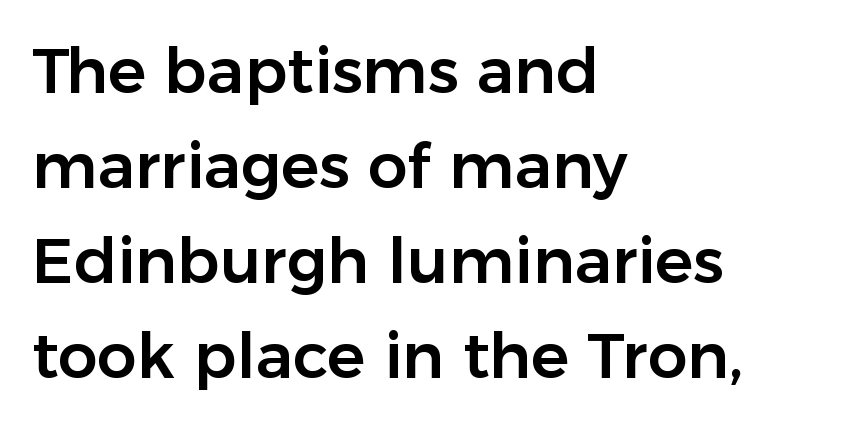
Q: Is the text italic (slanted)? A: No, it is upright.
Q: Is the typeface a serif or a sans-serif typeface? A: Sans-serif.
Q: Is the text underlined? A: No.
Q: How is the paragraph aligned? A: Left-aligned.
Q: Is the spacing between letters normal or unusually wide? A: Normal.
Q: Is the spacing between lines tight, normal or loose? A: Normal.
Q: Width (condensed, normal, or wide)? A: Normal.
Q: Stroke contrast? A: Low.
Q: x-height? A: Medium.
Q: Monospaced? A: No.
